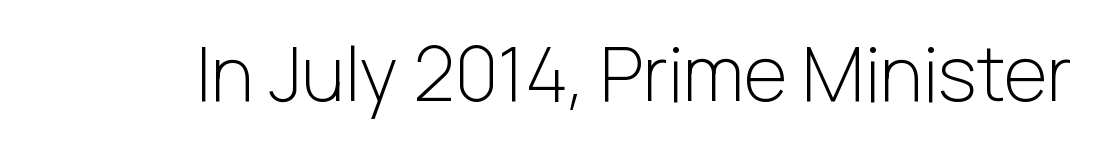
{"serif": "no", "italic": "no", "bold": "no", "weight": "light", "width": "normal", "stroke_contrast": "low", "x_height": "medium", "monospaced": "no", "underline": "no", "letter_spacing": "normal", "letter_spacing_em": 0.0, "glyph_px": 75}
